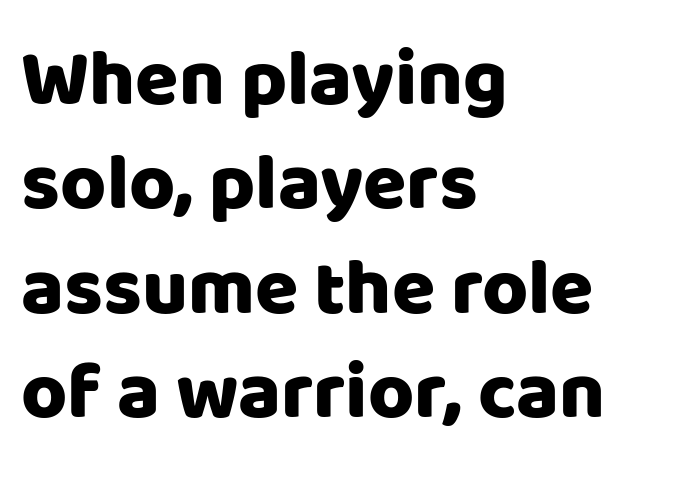
Posture: vertical. Here the designer chose a conventional face with non-uniform glyph widths. Descenders are the only things crossing below the line. Each word holds together tightly as a unit, with standard inter-letter gaps. Reading down the column, the eye jumps a familiar distance to each next line. Classification — sans serif.
